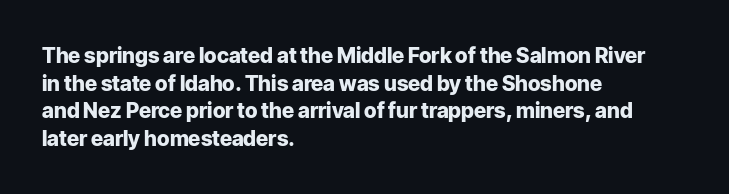
The image shows 21 px bold type, upright; set left-aligned, normal line spacing (1.31x), normal letter spacing, not underlined.
